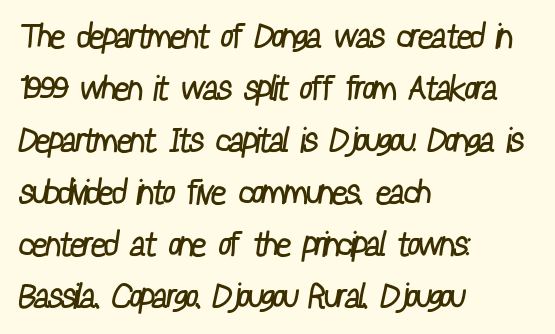
{"serif": "no", "bold": "no", "weight": "regular", "width": "condensed", "stroke_contrast": "low", "x_height": "medium", "monospaced": "no", "underline": "no", "align": "left", "line_spacing": "normal", "line_spacing_ratio": 1.53, "letter_spacing": "normal", "letter_spacing_em": 0.0, "glyph_px": 34}
